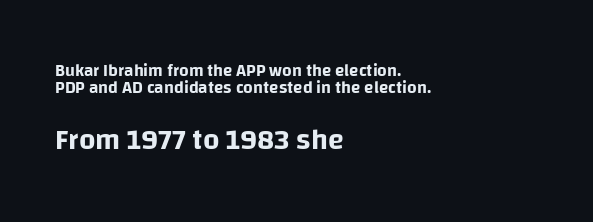
Q: Is the text italic (slanted)? A: No, it is upright.
Q: Is the typeface a serif or a sans-serif typeface? A: Sans-serif.
Q: Is the text underlined? A: No.
Q: How is the paragraph aligned? A: Left-aligned.
Q: Is the spacing between letters normal or unusually wide? A: Normal.
Q: Is the spacing between lines tight, normal or loose? A: Tight.
Q: Which block of text is set in a larger size, the first (top) or the second (bottom)? A: The second (bottom) one.
Q: Width (condensed, normal, or wide)? A: Normal.
Q: Stroke contrast? A: Low.
Q: x-height? A: Large.
Q: Monospaced? A: No.
